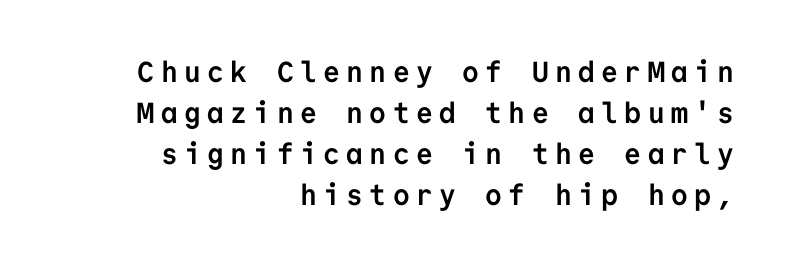
{"serif": "no", "italic": "no", "bold": "yes", "weight": "semibold", "width": "normal", "stroke_contrast": "low", "x_height": "medium", "monospaced": "yes", "underline": "no", "align": "right", "line_spacing": "normal", "line_spacing_ratio": 1.41, "letter_spacing": "wide", "letter_spacing_em": 0.22, "glyph_px": 29}
